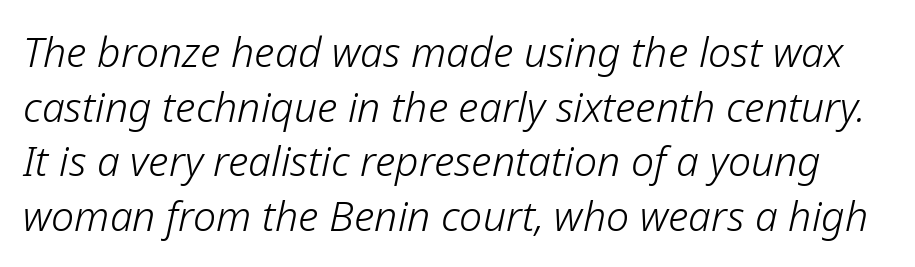
The words here are not underlined. This sample has the flowing, uneven cadence of proportional lettering. Glyph-to-glyph distance matches everyday printed text. The cut favours lightness, reaching ordinary text weight at its darkest.
